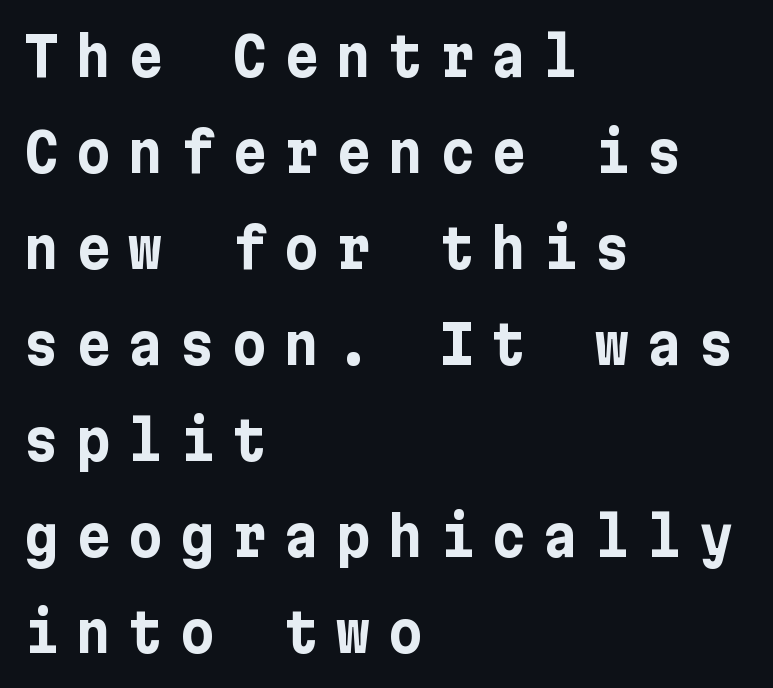
The image shows 53 px bold sans-serif type, upright; set left-aligned, line spacing 1.81x, unusually wide letter spacing (+0.33 em), not underlined; low stroke contrast and a medium x-height.
